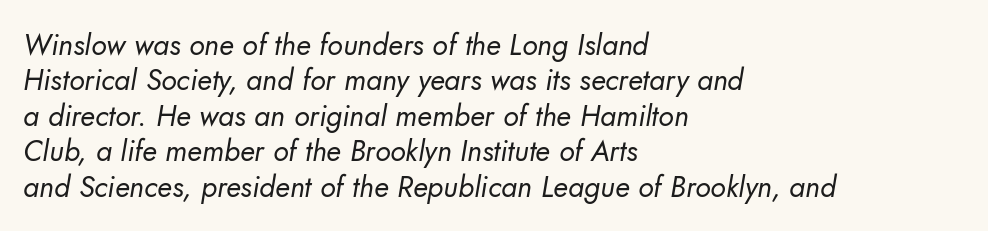
Q: Is the text bold? A: No.
Q: Is the typeface a serif or a sans-serif typeface? A: Sans-serif.
Q: Is the text underlined? A: No.
Q: How is the paragraph aligned? A: Left-aligned.
Q: Is the spacing between letters normal or unusually wide? A: Normal.
Q: Width (condensed, normal, or wide)? A: Normal.
Q: Stroke contrast? A: Low.
Q: x-height? A: Small.
Q: Monospaced? A: No.
